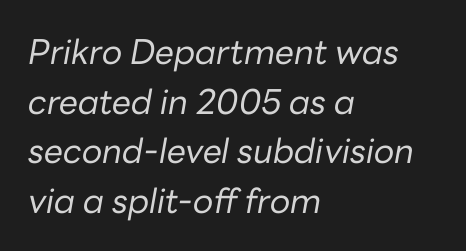
{"italic": "yes", "lean": "right", "slant_degrees": 10, "bold": "no", "weight": "regular", "width": "normal", "stroke_contrast": "low", "x_height": "medium", "monospaced": "no", "underline": "no", "align": "left", "line_spacing": "normal", "line_spacing_ratio": 1.46, "letter_spacing": "normal", "letter_spacing_em": 0.0, "glyph_px": 34}
